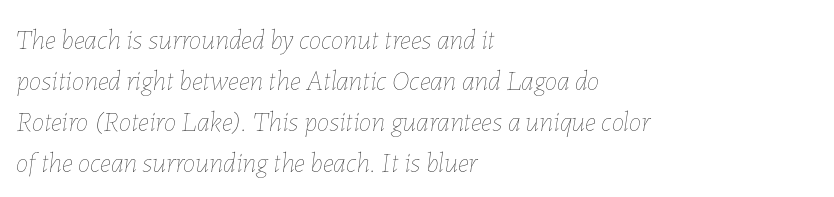
{"italic": "yes", "lean": "right", "slant_degrees": 7, "bold": "no", "weight": "thin", "width": "normal", "stroke_contrast": "low", "x_height": "medium", "monospaced": "no", "underline": "no", "align": "left", "line_spacing": "normal", "line_spacing_ratio": 1.46, "letter_spacing": "normal", "letter_spacing_em": 0.0, "glyph_px": 28}
